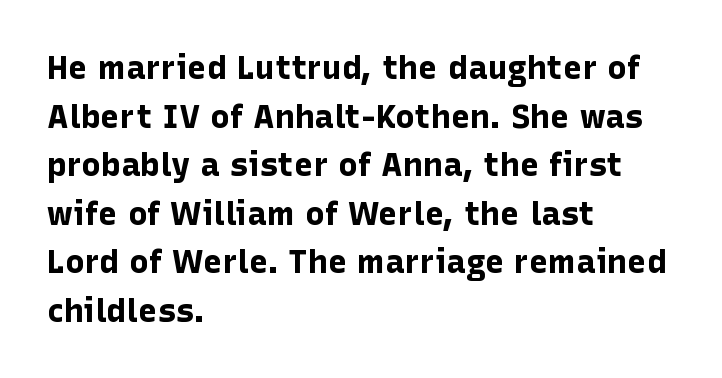
Note: no serifs on the glyphs. The letters stand straight up with perfectly vertical stems. Weight check: bold — yes, fully. The letters advance in unequal steps, a hallmark of proportional type.
